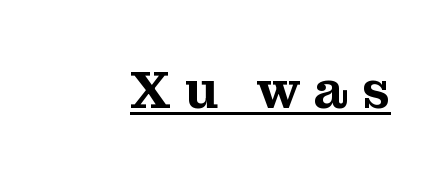
Q: Is the text italic (slanted)? A: No, it is upright.
Q: Is the typeface a serif or a sans-serif typeface? A: Serif.
Q: Is the text underlined? A: Yes.
Q: Is the spacing between letters normal or unusually wide? A: Unusually wide.
Q: Width (condensed, normal, or wide)? A: Normal.
Q: Stroke contrast? A: Medium.
Q: x-height? A: Medium.
Q: Monospaced? A: No.
